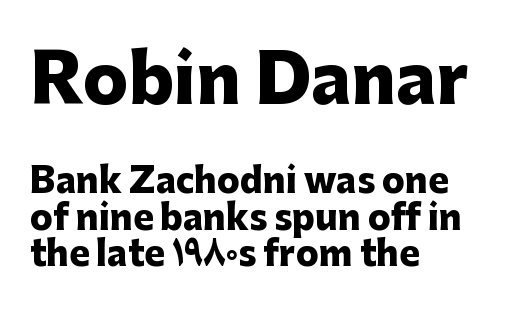
Regarding leading, the lines here are crowded together. Ascenders rise straight up at ninety degrees. Which chunk is bigger? The first one — the top block dwarfs the bottom. Glance below the letters and you will spot only blank space.
